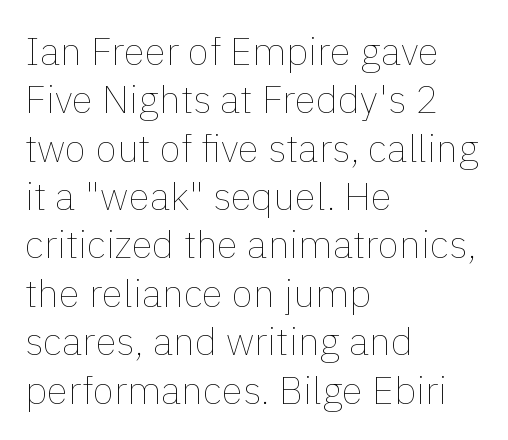
Heft: none added — not bold. Where is the straight margin? On the left. Honestly, the letter spacing is just normal — you wouldn't notice it. Just letters on the line, the space beneath them empty.
